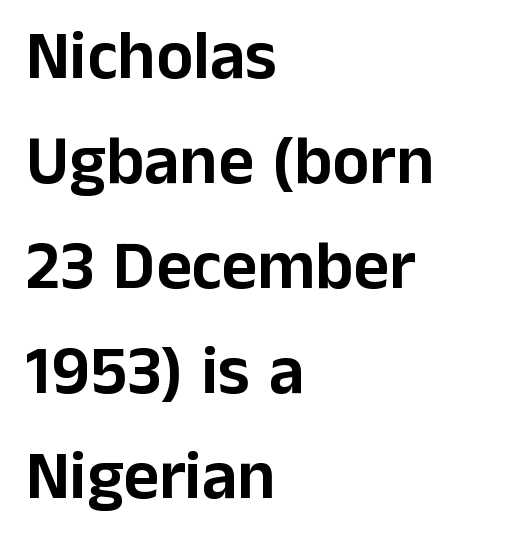
Q: Is the text italic (slanted)? A: No, it is upright.
Q: Is the typeface a serif or a sans-serif typeface? A: Sans-serif.
Q: Is the text underlined? A: No.
Q: How is the paragraph aligned? A: Left-aligned.
Q: Is the spacing between letters normal or unusually wide? A: Normal.
Q: Is the spacing between lines tight, normal or loose? A: Normal.
Q: Width (condensed, normal, or wide)? A: Normal.
Q: Stroke contrast? A: Low.
Q: x-height? A: Medium.
Q: Monospaced? A: No.
